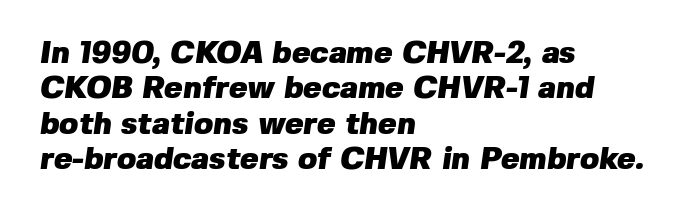
The image shows 31 px heavy sans-serif type; set left-aligned, tight line spacing (1.14x), normal letter spacing, not underlined; low stroke contrast and a medium x-height.
